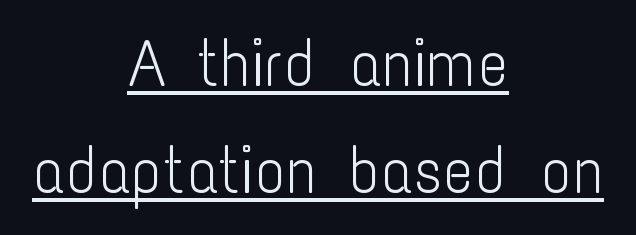
{"serif": "no", "italic": "no", "bold": "no", "weight": "light", "width": "condensed", "stroke_contrast": "low", "x_height": "medium", "monospaced": "no", "underline": "yes", "align": "center", "line_spacing": "normal", "line_spacing_ratio": 1.64, "letter_spacing": "normal", "letter_spacing_em": 0.0, "glyph_px": 65}
